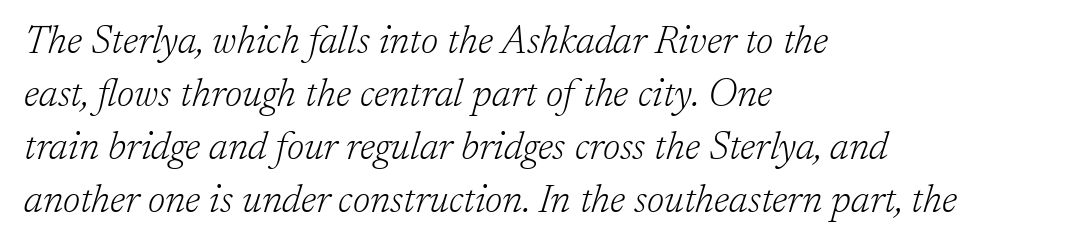
Layout note: lines flush left. A typesetter would label this face a serif. Italic? Definitely — the glyphs are oblique. Stem width sits at or under what a default text font uses. No word sits above an underline.
